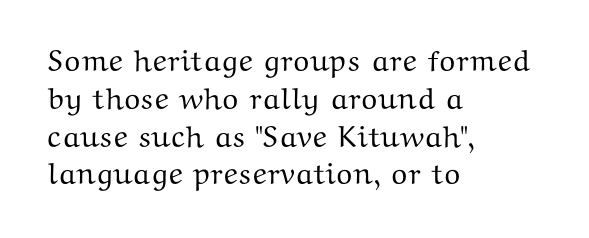
Check under the words: just untouched page. A normal amount of white space separates one row of letters from the next. This is roman type, the default non-slanted kind. Stroke terminals: seriffed. Think of a printed novel: that variable character pitch is what you see here.
